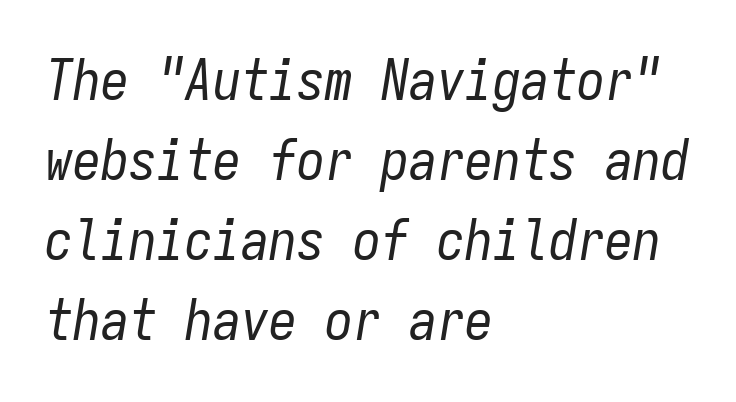
The image shows 56 px regular-weight, condensed type, italic (leaning right), monospaced; set left-aligned, normal line spacing (1.43x), normal letter spacing, not underlined; low stroke contrast and a medium x-height.
